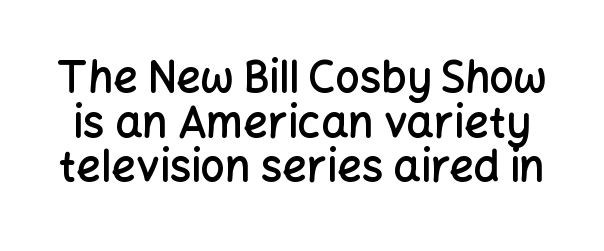
{"serif": "no", "italic": "no", "bold": "semi", "weight": "semibold", "width": "normal", "stroke_contrast": "low", "x_height": "medium", "monospaced": "no", "underline": "no", "line_spacing": "tight", "line_spacing_ratio": 1.04, "letter_spacing": "normal", "letter_spacing_em": 0.0, "glyph_px": 43}
